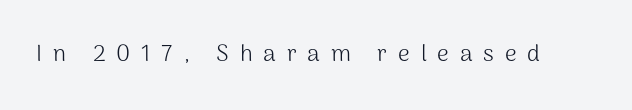
{"italic": "no", "bold": "no", "underline": "no", "letter_spacing": "wide", "letter_spacing_em": 0.47, "glyph_px": 23}
